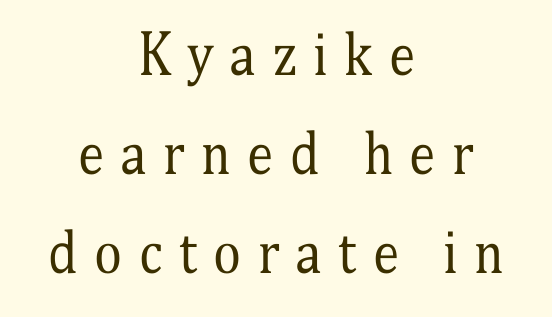
{"serif": "yes", "italic": "no", "bold": "no", "weight": "regular", "width": "condensed", "stroke_contrast": "medium", "x_height": "medium", "monospaced": "no", "underline": "no", "align": "center", "line_spacing_ratio": 1.87, "letter_spacing": "wide", "letter_spacing_em": 0.31, "glyph_px": 53}
